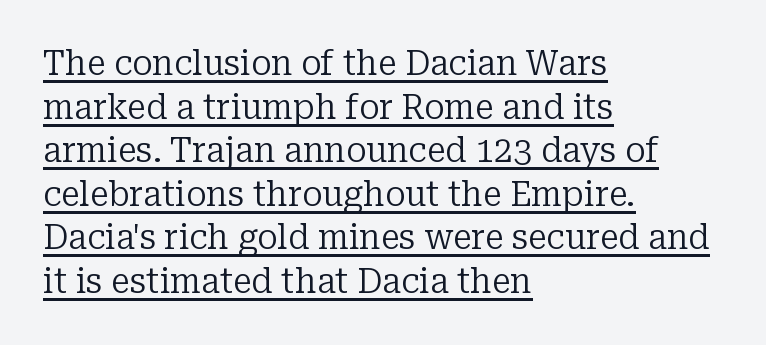
Inter-character spacing is left at the font's built-in metrics. This sample has the flowing, uneven cadence of proportional lettering. Glance below the letters and you will spot a drawn line. Style check: upright.
